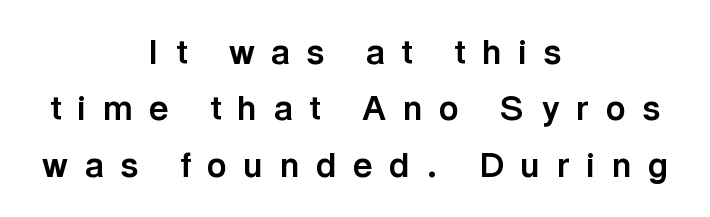
Substantial extra tracking has been applied to these lines. Visually the block forms a symmetrical silhouette, jagged on both flanks. Is this a sans? Yes — the strokes have no serifs. Bold? Absolutely — the strokes are thick and heavy. Designer's note — italics off, roman on. You could not count columns in this text — the font is proportionally spaced.
